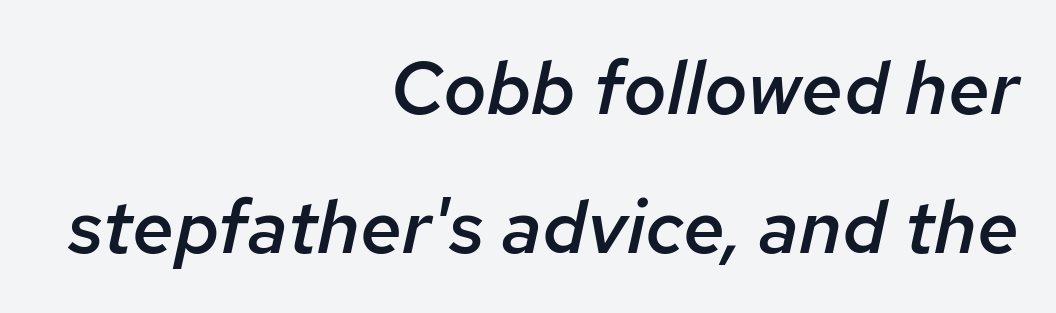
Q: Is the text bold? A: Semi-bold.
Q: Is the text italic (slanted)? A: Yes, it leans right by about 12 degrees.
Q: Is the text underlined? A: No.
Q: How is the paragraph aligned? A: Right-aligned.
Q: Is the spacing between letters normal or unusually wide? A: Normal.
Q: Width (condensed, normal, or wide)? A: Normal.
Q: Stroke contrast? A: Low.
Q: x-height? A: Medium.
Q: Monospaced? A: No.
